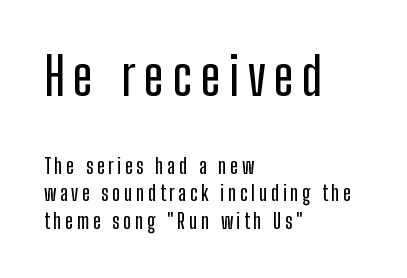
The image shows 52 px condensed sans-serif type, upright; set left-aligned, normal line spacing (1.3x), not underlined; the first (top) block is 2.48x larger; low stroke contrast and a medium x-height.
